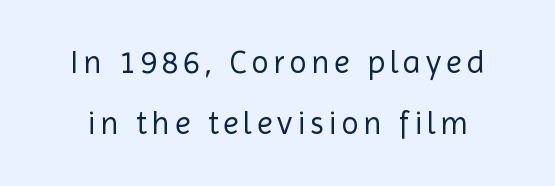
{"serif": "no", "italic": "no", "bold": "no", "weight": "regular", "width": "normal", "x_height": "medium", "monospaced": "no", "underline": "no", "line_spacing": "loose", "line_spacing_ratio": 1.91, "glyph_px": 32}
